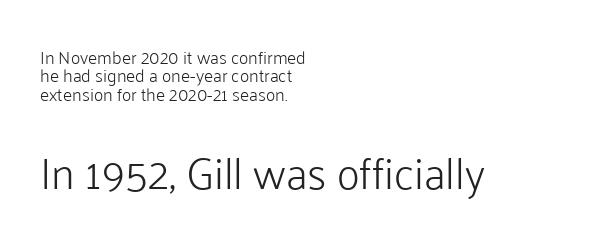
The horizontal fit of the characters is conventional and even. The characters display no serif detailing; their extremities are plain. Cramped leading. The foot of each line stays bare and open. Notice how the passage keeps a crisp vertical edge on the left only.
